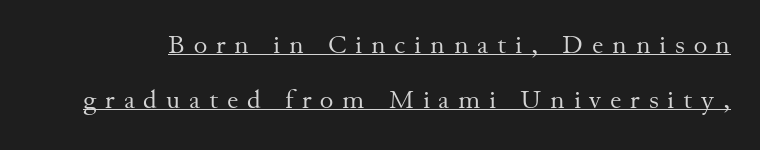
Q: Is the text bold? A: No.
Q: Is the text italic (slanted)? A: No, it is upright.
Q: Is the text underlined? A: Yes.
Q: Is the spacing between letters normal or unusually wide? A: Unusually wide.
Q: Is the spacing between lines tight, normal or loose? A: Loose.
